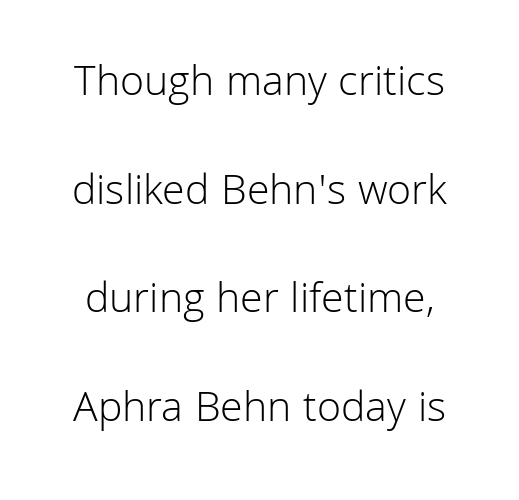
{"serif": "no", "italic": "no", "bold": "no", "weight": "light", "width": "normal", "stroke_contrast": "low", "x_height": "medium", "monospaced": "no", "underline": "no", "line_spacing": "loose", "line_spacing_ratio": 2.47, "letter_spacing": "normal", "letter_spacing_em": 0.0, "glyph_px": 44}
